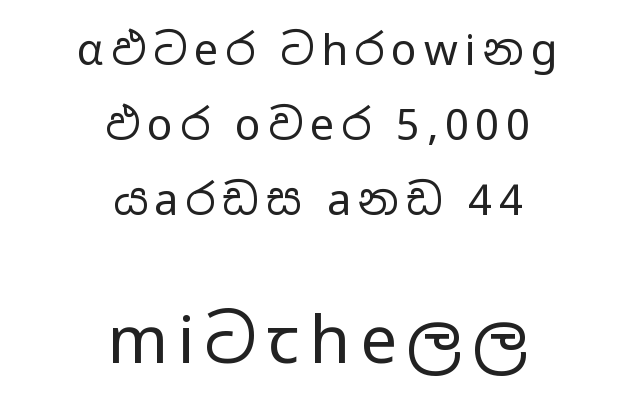
The image shows 65 px regular-weight, wide sans-serif type, upright; set centered, line spacing 1.75x, not underlined; the second (bottom) block is 1.51x larger; low stroke contrast and a medium x-height.
